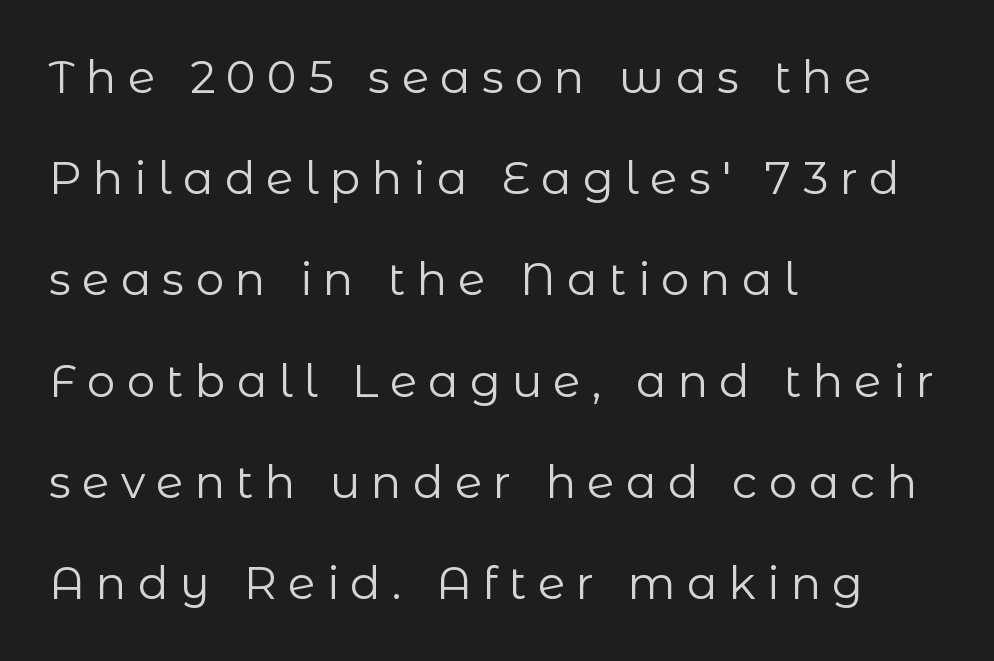
Q: Is the text bold? A: No.
Q: Is the text italic (slanted)? A: No, it is upright.
Q: Is the typeface a serif or a sans-serif typeface? A: Sans-serif.
Q: Is the text underlined? A: No.
Q: How is the paragraph aligned? A: Left-aligned.
Q: Is the spacing between letters normal or unusually wide? A: Unusually wide.
Q: Is the spacing between lines tight, normal or loose? A: Loose.
Q: Width (condensed, normal, or wide)? A: Normal.
Q: Stroke contrast? A: Low.
Q: x-height? A: Medium.
Q: Monospaced? A: No.
